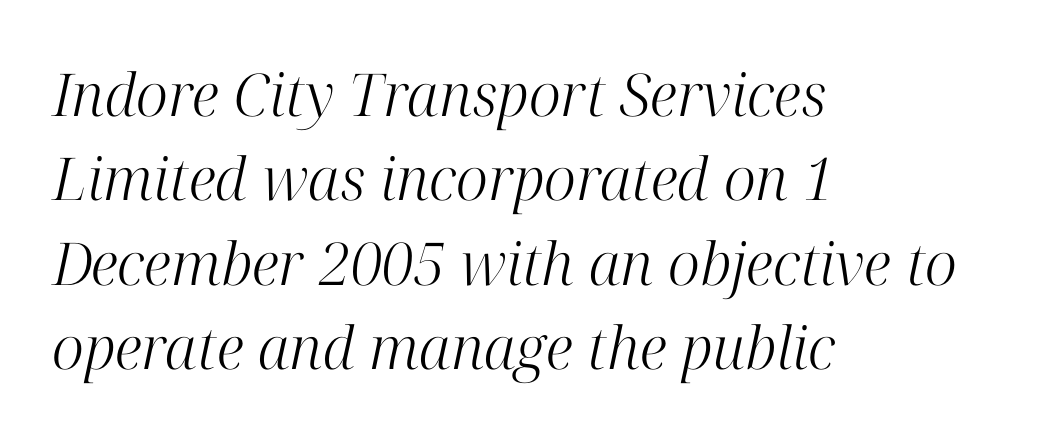
Summary of vertical rhythm: regular, with standard interline spacing. Check under the words: just untouched page. These lines are rendered in a variable-pitch font. The passage is arranged the way most books set body copy — flush left.
